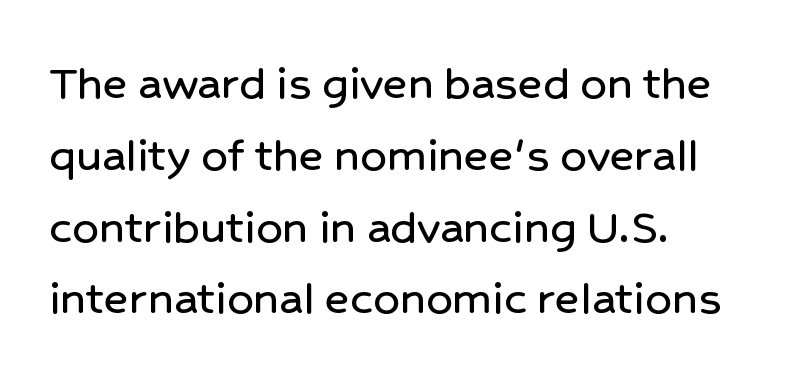
The ragged edge is on the right, which tells us the setting is flush left. Observe the absence of serifs on each vertical stroke in this sample. This sample uses an upright cut, with every glyph sitting square on the baseline. Check the space under the baseline: it is left empty.
